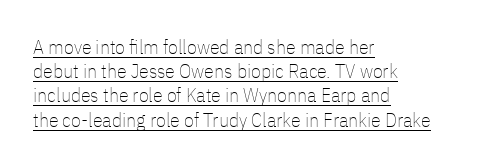
One-word summary of the alignment: left. Posture: upright roman. Letter spacing: default. The rendering uses the underline text-decoration.
